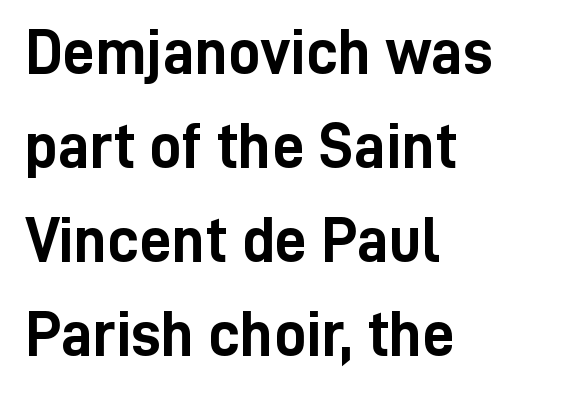
The image shows 64 px semibold, condensed sans-serif type, upright; set left-aligned, normal line spacing (1.47x), normal letter spacing, not underlined; low stroke contrast and a medium x-height.
